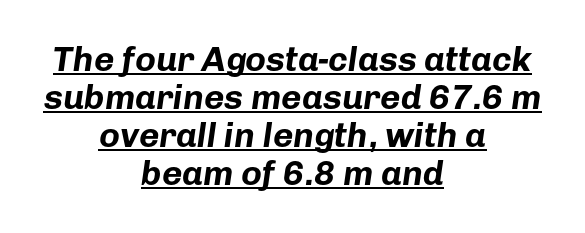
The image shows 35 px bold type, italic (leaning right); set centered, tight line spacing (1.09x), normal letter spacing, underlined; low stroke contrast and a medium x-height.
